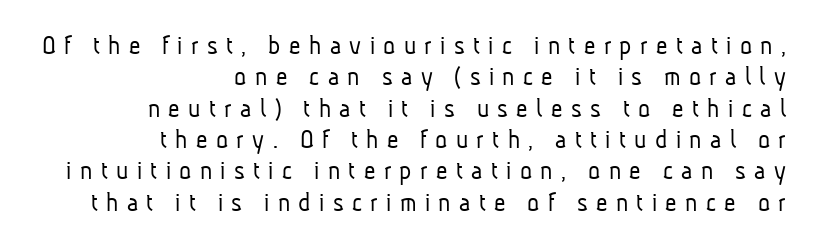
The image shows 28 px light, condensed sans-serif type; set right-aligned, tight line spacing (1.12x), unusually wide letter spacing (+0.3 em), not underlined; low stroke contrast and a medium x-height.
